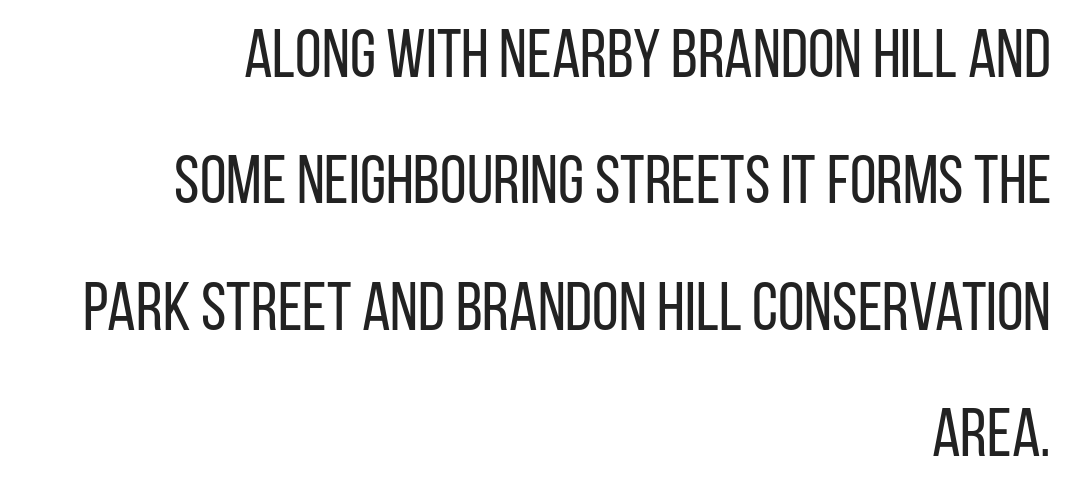
Q: Is the text bold? A: No.
Q: Is the text italic (slanted)? A: No, it is upright.
Q: Is the typeface a serif or a sans-serif typeface? A: Sans-serif.
Q: Is the text underlined? A: No.
Q: How is the paragraph aligned? A: Right-aligned.
Q: Is the spacing between letters normal or unusually wide? A: Normal.
Q: Width (condensed, normal, or wide)? A: Condensed.
Q: Stroke contrast? A: Low.
Q: x-height? A: Large.
Q: Monospaced? A: No.
